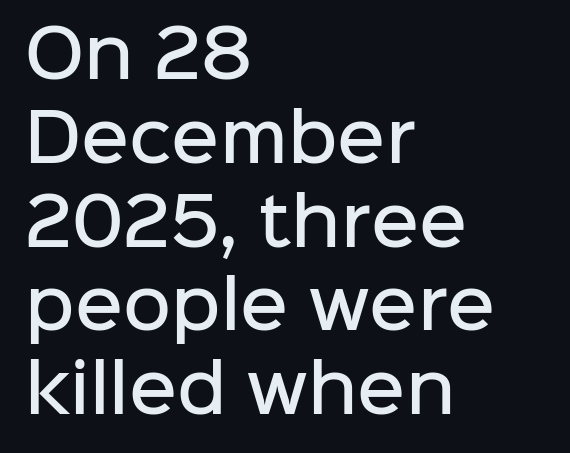
{"serif": "no", "italic": "no", "bold": "semi", "weight": "semibold", "width": "normal", "stroke_contrast": "low", "x_height": "medium", "monospaced": "no", "underline": "no", "align": "left", "line_spacing": "normal", "line_spacing_ratio": 1.27, "letter_spacing": "normal", "letter_spacing_em": 0.0, "glyph_px": 66}
